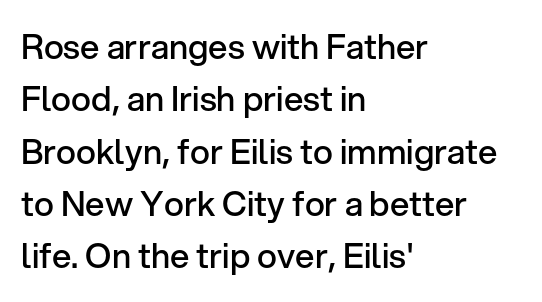
{"serif": "no", "italic": "no", "bold": "semi", "weight": "semibold", "width": "normal", "stroke_contrast": "low", "x_height": "medium", "monospaced": "no", "underline": "no", "align": "left", "line_spacing": "normal", "line_spacing_ratio": 1.54, "letter_spacing": "normal", "letter_spacing_em": 0.0, "glyph_px": 34}
